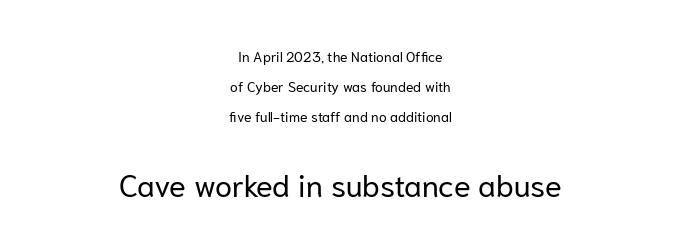
The image shows 31 px regular-weight sans-serif type, upright; set centered, loose line spacing (2.16x), normal letter spacing, not underlined; the second (bottom) block is 2.21x larger; low stroke contrast and a medium x-height.
